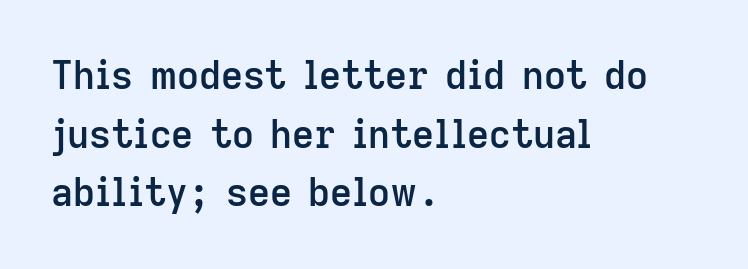
The image shows 38 px semibold sans-serif type, upright; set left-aligned, normal line spacing (1.54x), normal letter spacing, not underlined; low stroke contrast and a medium x-height.
